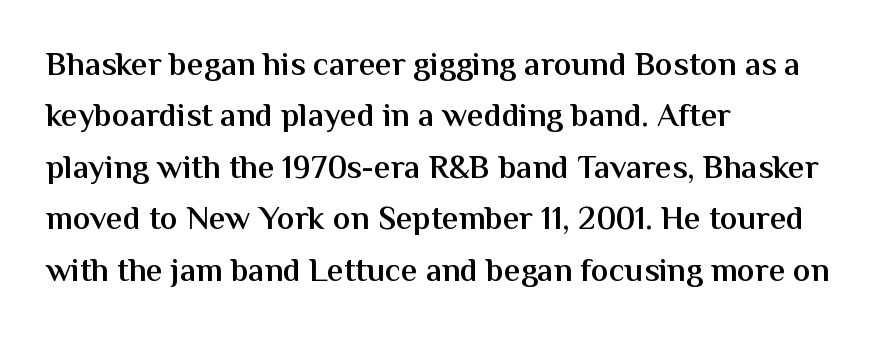
{"serif": "no", "italic": "no", "bold": "semi", "weight": "semibold", "width": "normal", "stroke_contrast": "medium", "x_height": "medium", "monospaced": "no", "underline": "no", "align": "left", "line_spacing": "normal", "line_spacing_ratio": 1.56, "letter_spacing": "normal", "letter_spacing_em": 0.0, "glyph_px": 33}
